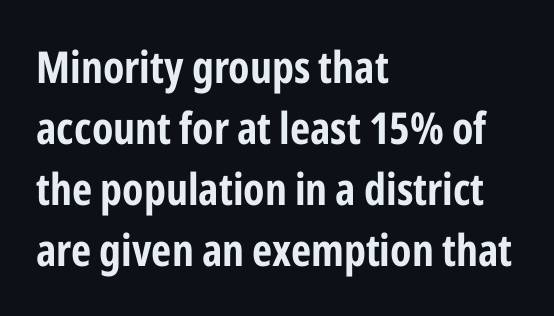
Set as a true bold cut, around the 700 mark. The leading is moderate, giving the passage an even texture. The characters display no serif detailing; their extremities are plain. The tracking reads as untouched default to a designer's eye. Note the varied advance widths — an 'i' is clearly narrower than an 'm'.
